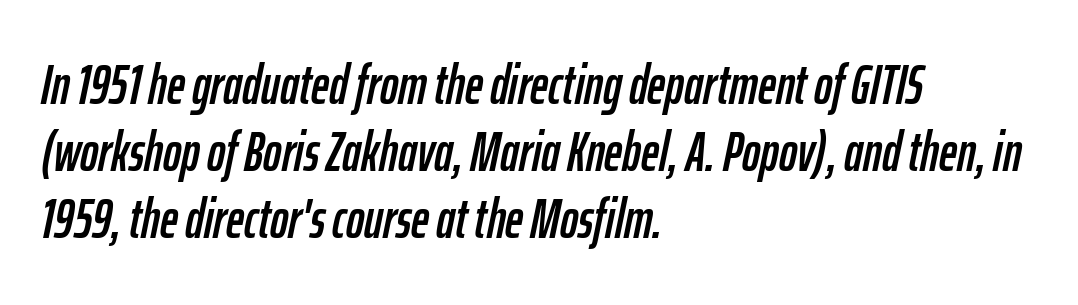
{"italic": "yes", "lean": "right", "slant_degrees": 12, "width": "condensed", "stroke_contrast": "low", "x_height": "medium", "monospaced": "no", "underline": "no", "align": "left", "line_spacing_ratio": 1.22, "letter_spacing": "normal", "letter_spacing_em": 0.0, "glyph_px": 55}
